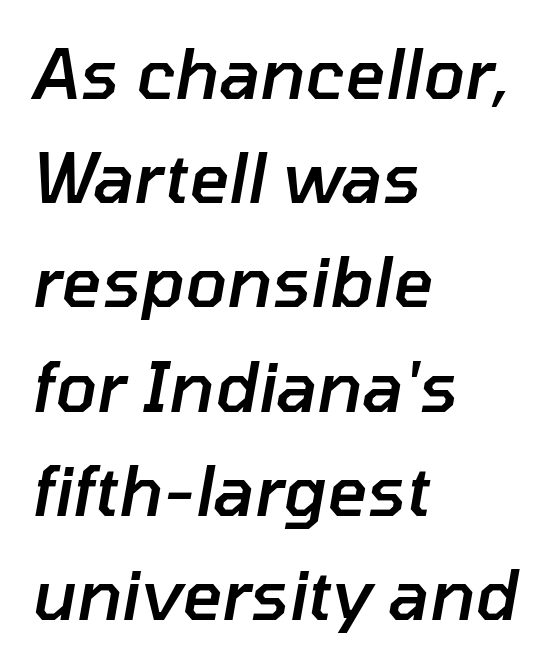
{"italic": "yes", "lean": "right", "slant_degrees": 10, "bold": "semi", "weight": "semibold", "width": "normal", "stroke_contrast": "low", "x_height": "medium", "monospaced": "no", "underline": "no", "align": "left", "line_spacing": "normal", "line_spacing_ratio": 1.51, "letter_spacing": "normal", "letter_spacing_em": 0.0, "glyph_px": 69}
